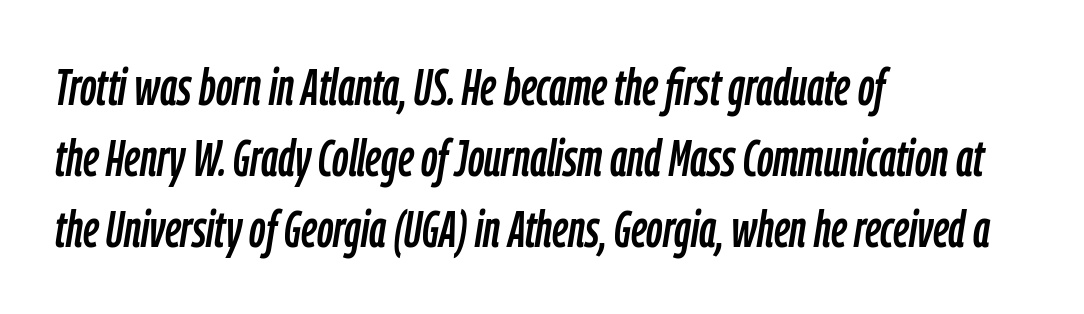
Is this a fixed-width face? No — the glyphs have proportional, varying widths. It's the slanting kind of type. The face used here is rendered with its standard letterfit. The glyphs are unaccompanied by any horizontal stroke below them.
